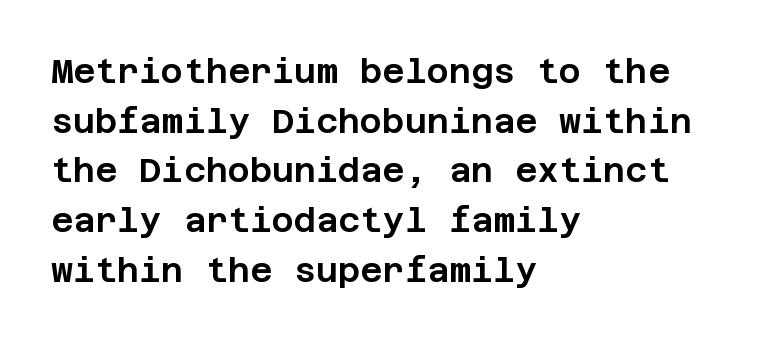
The image shows 34 px sans-serif type, upright; set left-aligned, normal line spacing (1.46x), normal letter spacing, not underlined; low stroke contrast and a large x-height.
